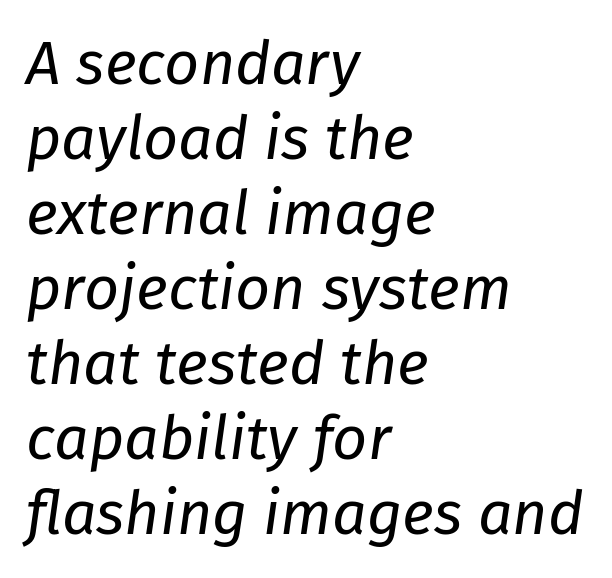
{"italic": "yes", "lean": "right", "slant_degrees": 8, "bold": "no", "weight": "regular", "width": "normal", "stroke_contrast": "low", "x_height": "medium", "monospaced": "no", "underline": "no", "align": "left", "line_spacing_ratio": 1.23, "letter_spacing": "normal", "letter_spacing_em": 0.0, "glyph_px": 61}
